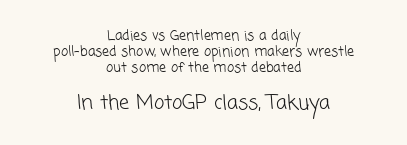
The passage shown has conventional tracking throughout. Caption: face not bold, strokes unweighted. Letters rest on an invisible, unmarked baseline. Which margin do the lines hug? Neither — every line sits in the middle. Is there much room between lines? No — they nearly touch. The more generous point size was reserved for the lower chunk.
